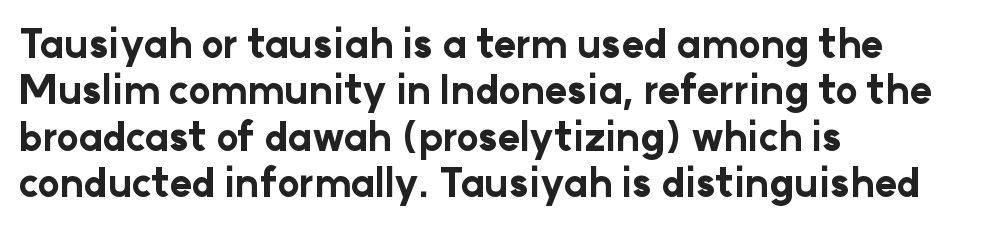
The image shows 38 px bold sans-serif type, upright; set left-aligned, line spacing 1.22x, normal letter spacing, not underlined; low stroke contrast and a medium x-height.
